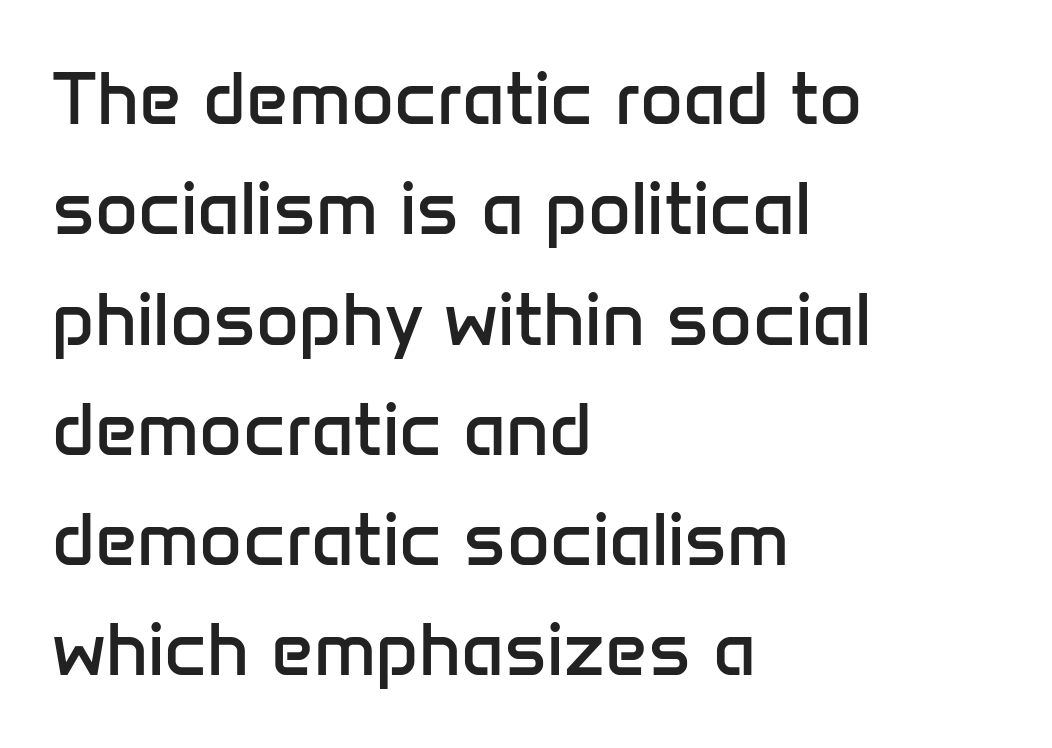
Look at the tracking — it's just the regular setting, nothing added. The line-height multiplier appears to be the usual default. Is there any slant? The stems are plumb. Typeset ragged right — the left edge is the straight one. The words here are not underlined. The rendering shows plain stroke endings on the letterforms — a sans-serif design.
